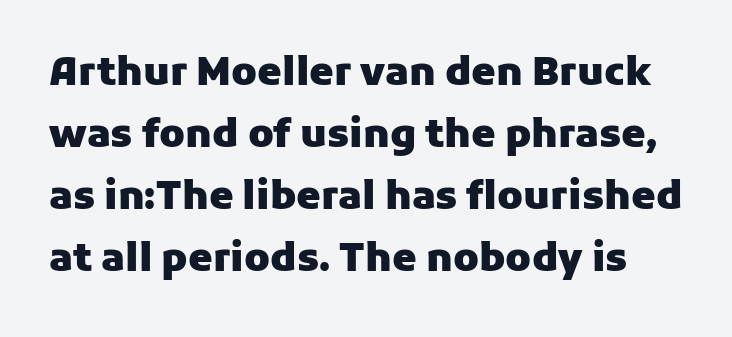
Its strokes are broad and dark, the hallmark of bold type. These lines sit exactly where default settings would place them. The rendering uses natural spacing where letterforms have individual widths. Underline: absent.
